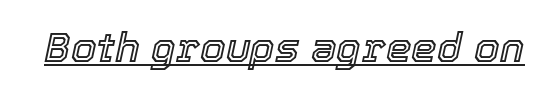
Q: Is the text italic (slanted)? A: Yes, it leans right by about 12 degrees.
Q: Is the text underlined? A: Yes.
Q: Is the spacing between letters normal or unusually wide? A: Normal.
Q: Width (condensed, normal, or wide)? A: Normal.
Q: x-height? A: Medium.
Q: Monospaced? A: No.
